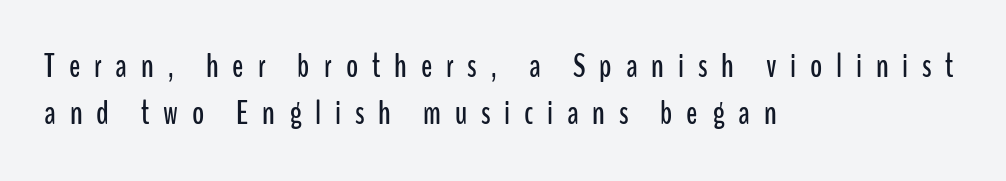
Here the designer chose a conventional face with non-uniform glyph widths. Font category for this specimen: sans-serif. This block has exactly the height ordinary leading produces. Descenders hang freely into open space. The font's upright variant was chosen for this text. Honestly, the letter spacing is so wide it's the main thing you notice.
